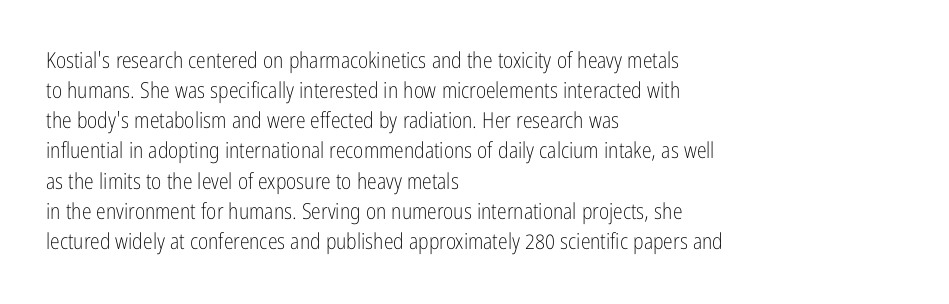
{"italic": "no", "bold": "no", "underline": "no", "align": "left", "line_spacing": "normal", "line_spacing_ratio": 1.37, "letter_spacing": "normal", "letter_spacing_em": 0.0, "glyph_px": 22}
